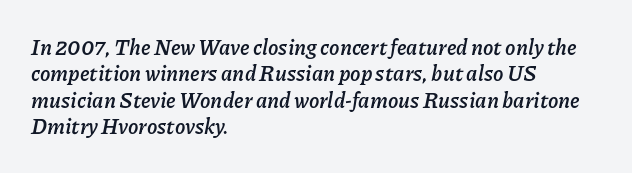
No extra tracking has been applied to these lines. Just letters on the line, the space beneath them empty. The block of text has a typical density, with ordinary space between rows. These lines stack with their left ends in a neat column. Would a proofreader flag this as italicized? Yes. What weight is shown? A full bold with thick strokes.
